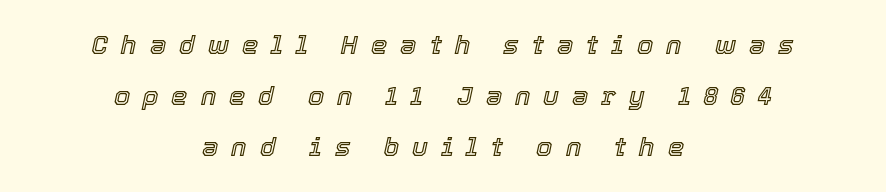
Line spacing here is loose. Spacing between characters has been opened up far beyond the box default. No word sits above an underline. The specimen reads as italic at a glance.
